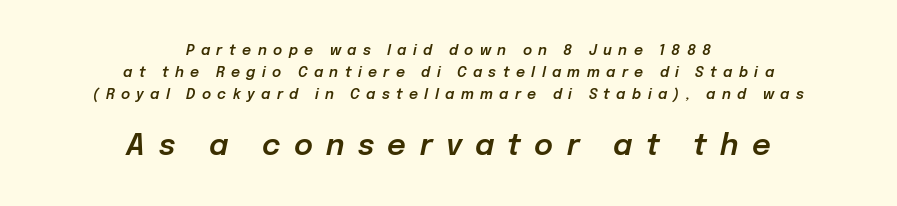
{"italic": "yes", "lean": "right", "slant_degrees": 12, "width": "normal", "stroke_contrast": "low", "x_height": "medium", "monospaced": "no", "underline": "no", "align": "center", "line_spacing": "normal", "line_spacing_ratio": 1.57, "letter_spacing": "wide", "letter_spacing_em": 0.46, "larger_block": "second", "size_ratio": 2.07, "glyph_px": 29}
